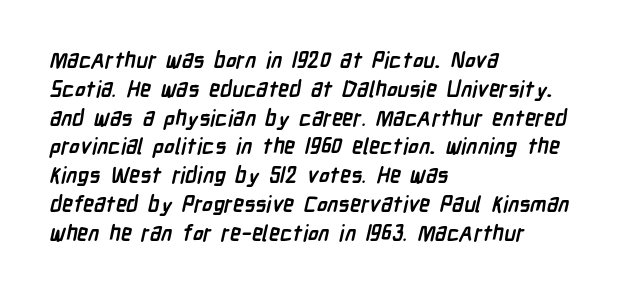
The passage shown is not underscored anywhere. Does the copy run flush right? No — it runs flush left. The rendering keeps characters at their native spacing. Caption: bold face, heavy strokes. Leading matches the norm, producing a regular column.
